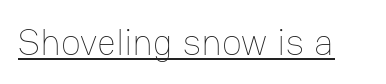
The image shows 37 px thin type, upright; set normal letter spacing, underlined; low stroke contrast and a medium x-height.
